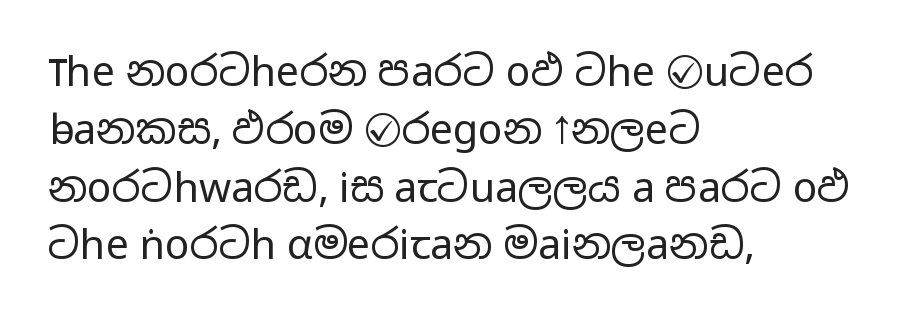
The image shows 41 px regular-weight, wide sans-serif type, upright; set left-aligned, normal line spacing (1.41x), normal letter spacing, not underlined; low stroke contrast and a medium x-height.
